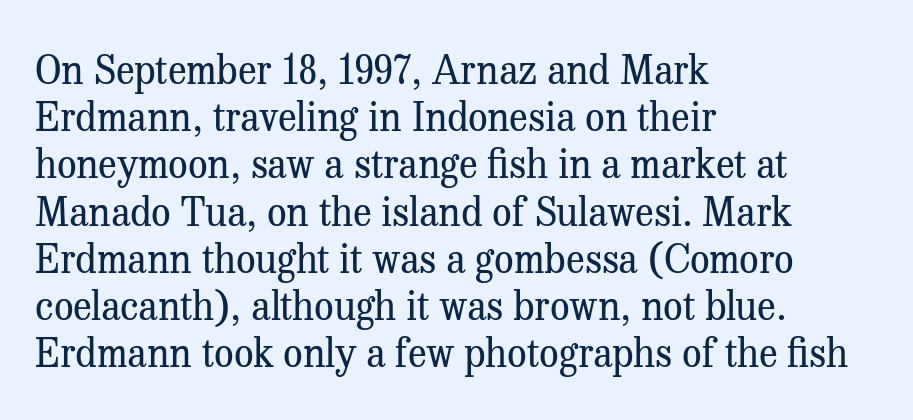
Q: Is the text bold? A: No.
Q: Is the text italic (slanted)? A: No, it is upright.
Q: Is the typeface a serif or a sans-serif typeface? A: Serif.
Q: Is the text underlined? A: No.
Q: How is the paragraph aligned? A: Left-aligned.
Q: Is the spacing between letters normal or unusually wide? A: Normal.
Q: Width (condensed, normal, or wide)? A: Normal.
Q: Stroke contrast? A: Medium.
Q: x-height? A: Medium.
Q: Monospaced? A: No.
